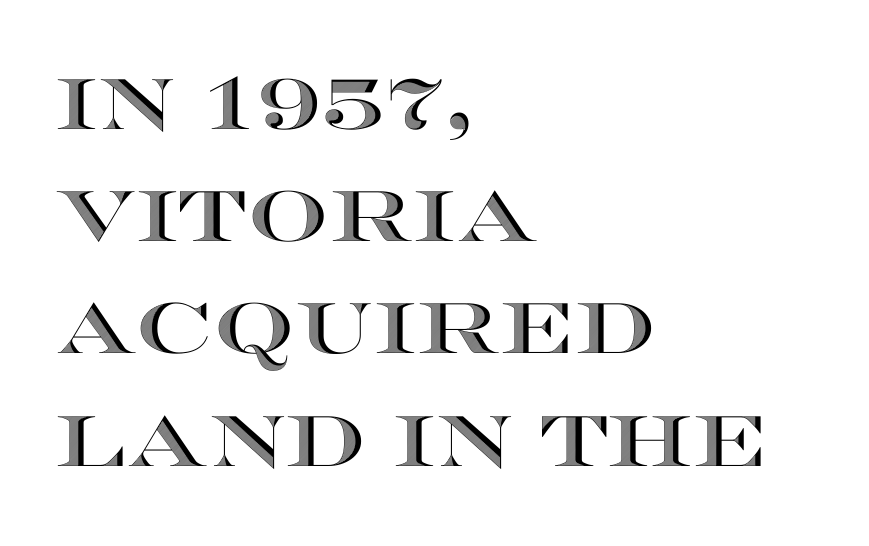
{"italic": "no", "width": "wide", "x_height": "large", "monospaced": "no", "underline": "no", "align": "left", "line_spacing": "normal", "line_spacing_ratio": 1.58, "letter_spacing": "normal", "letter_spacing_em": 0.0, "glyph_px": 71}
